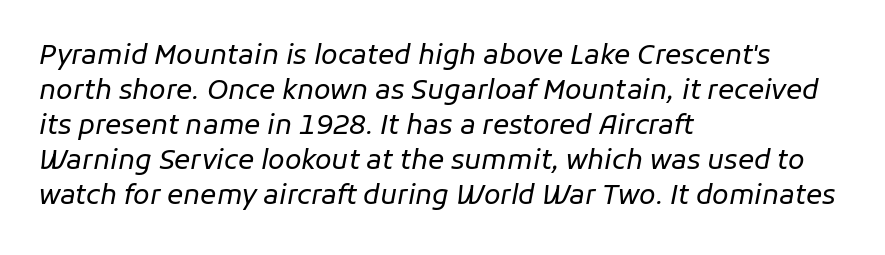
Q: Is the text bold? A: No.
Q: Is the text italic (slanted)? A: Yes, it leans right by about 11 degrees.
Q: Is the text underlined? A: No.
Q: How is the paragraph aligned? A: Left-aligned.
Q: Is the spacing between letters normal or unusually wide? A: Normal.
Q: Is the spacing between lines tight, normal or loose? A: Normal.
